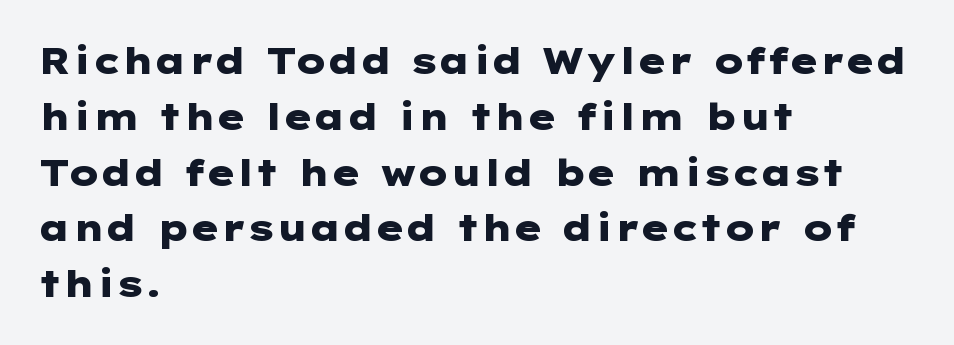
Font category for this specimen: sans-serif. A typesetter would call this zero additional tracking. Horizontal alignment here is leftward, the default for most running prose. Unmarked baselines from the first word to the last.
